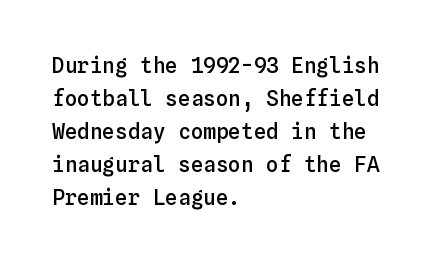
You could call the tracking neutral — neither tight nor loose. Which margin do the lines hug? The left one — the right edge is uneven. Regarding leading, the lines here are spaced in the standard way. Does the weight exceed regular? Yes, but only to semibold. The glyphs are unaccompanied by any horizontal stroke below them.
